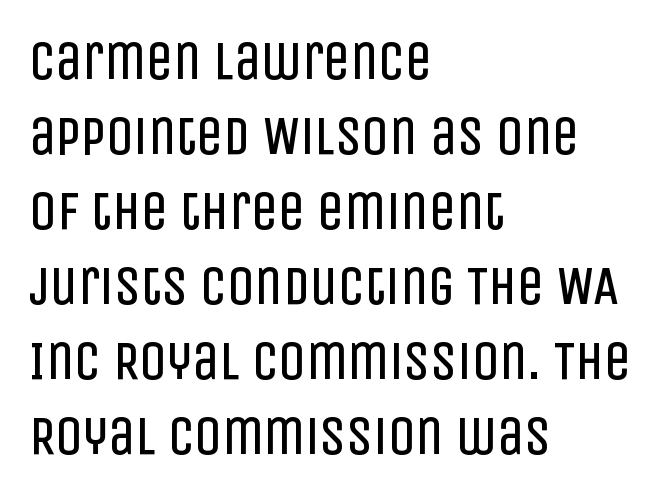
The image shows 54 px regular-weight, condensed sans-serif type, upright; set left-aligned, normal line spacing (1.39x), normal letter spacing, not underlined; low stroke contrast and a large x-height.
